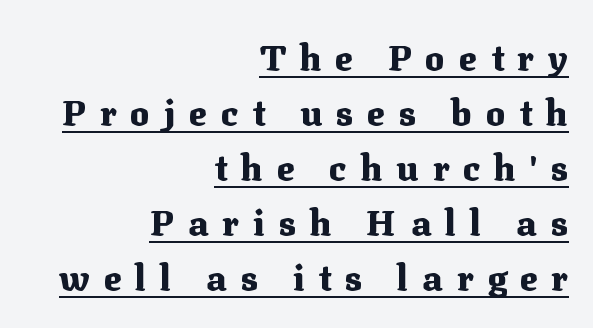
Q: Is the text bold? A: Yes.
Q: Is the text italic (slanted)? A: No, it is upright.
Q: Is the typeface a serif or a sans-serif typeface? A: Serif.
Q: Is the text underlined? A: Yes.
Q: How is the paragraph aligned? A: Right-aligned.
Q: Is the spacing between letters normal or unusually wide? A: Unusually wide.
Q: Is the spacing between lines tight, normal or loose? A: Normal.
Q: Width (condensed, normal, or wide)? A: Normal.
Q: Stroke contrast? A: Medium.
Q: x-height? A: Medium.
Q: Monospaced? A: No.
